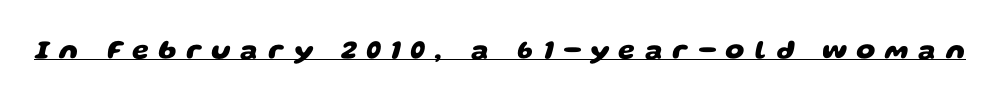
Notice how thick the strokes are: this is what a full bold looks like. Tracking value appears strongly positive — letters spread wide. This sample carries an underscore along the baseline area.
